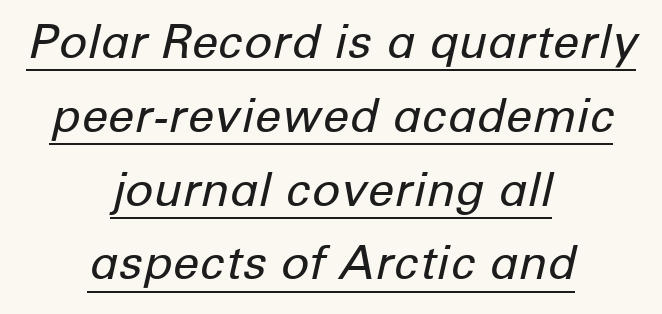
Q: Is the text bold? A: No.
Q: Is the text italic (slanted)? A: Yes, it leans right by about 12 degrees.
Q: Is the text underlined? A: Yes.
Q: How is the paragraph aligned? A: Centered.
Q: Is the spacing between letters normal or unusually wide? A: Normal.
Q: Is the spacing between lines tight, normal or loose? A: Normal.
Q: Width (condensed, normal, or wide)? A: Normal.
Q: Stroke contrast? A: Low.
Q: x-height? A: Medium.
Q: Monospaced? A: No.
